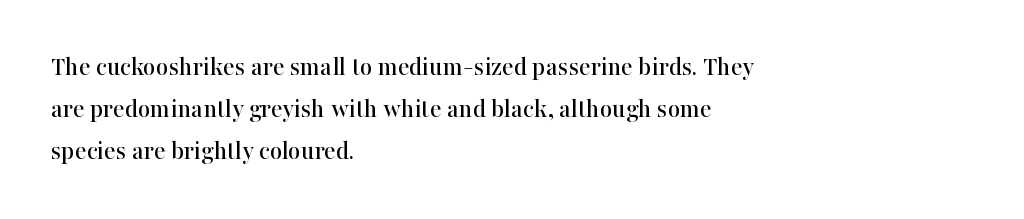
Q: Is the text italic (slanted)? A: No, it is upright.
Q: Is the text underlined? A: No.
Q: How is the paragraph aligned? A: Left-aligned.
Q: Is the spacing between letters normal or unusually wide? A: Normal.
Q: Is the spacing between lines tight, normal or loose? A: Normal.
